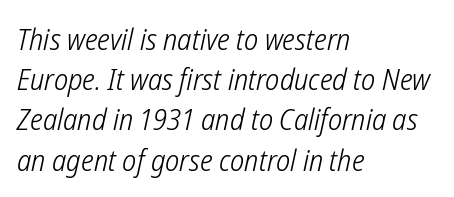
{"serif": "no", "bold": "no", "weight": "light", "width": "condensed", "stroke_contrast": "low", "x_height": "medium", "monospaced": "no", "underline": "no", "align": "left", "line_spacing": "normal", "line_spacing_ratio": 1.34, "letter_spacing": "normal", "letter_spacing_em": 0.0, "glyph_px": 30}
